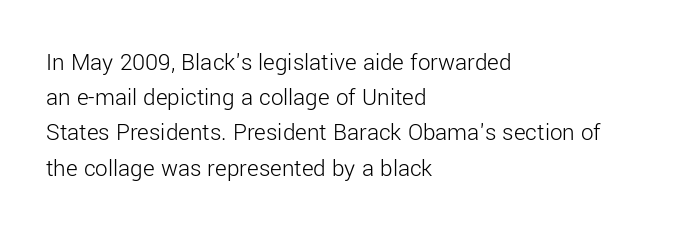
Weight: not bold — regular or lighter. Summary of vertical rhythm: regular, with standard interline spacing. Italic? Not at all — the glyphs are vertical. Words appear dense and cohesive because spacing is normal. Glance below the letters and you will spot only blank space.
